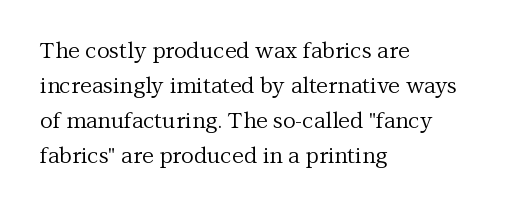
The image shows 22 px text type, upright; set left-aligned, normal line spacing (1.59x), normal letter spacing, not underlined.
